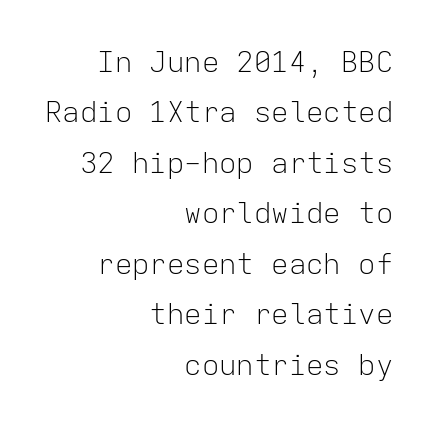
The image shows 29 px light sans-serif type, upright, monospaced; set right-aligned, line spacing 1.74x, normal letter spacing, not underlined; low stroke contrast and a medium x-height.
